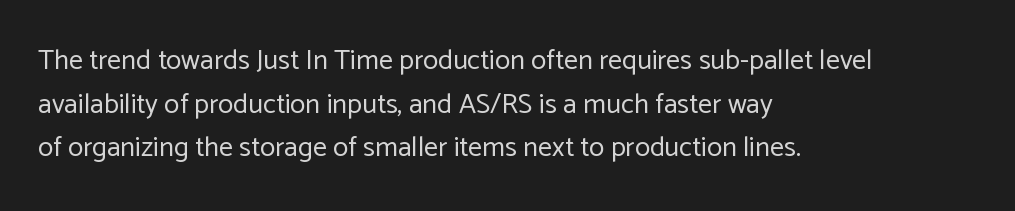
The image shows 28 px regular-weight sans-serif type, upright; set left-aligned, normal line spacing (1.56x), normal letter spacing, not underlined; low stroke contrast and a medium x-height.
